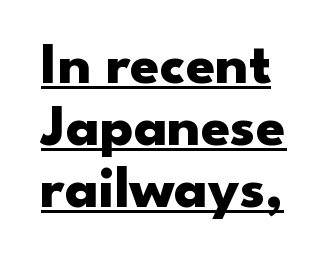
{"serif": "no", "italic": "no", "bold": "yes", "weight": "heavy", "width": "wide", "stroke_contrast": "low", "x_height": "small", "monospaced": "no", "underline": "yes", "line_spacing": "tight", "line_spacing_ratio": 1.05, "letter_spacing": "normal", "letter_spacing_em": 0.0, "glyph_px": 59}
